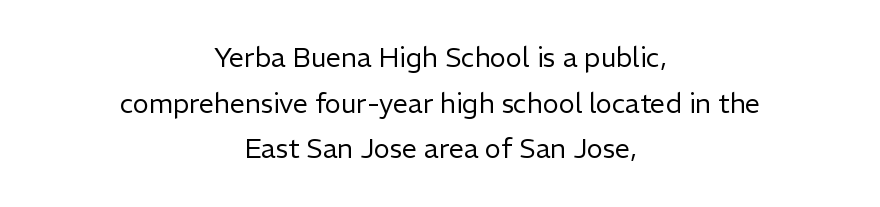
{"italic": "no", "bold": "no", "underline": "no", "align": "center", "line_spacing": "normal", "line_spacing_ratio": 1.69, "letter_spacing": "normal", "letter_spacing_em": 0.0, "glyph_px": 27}
